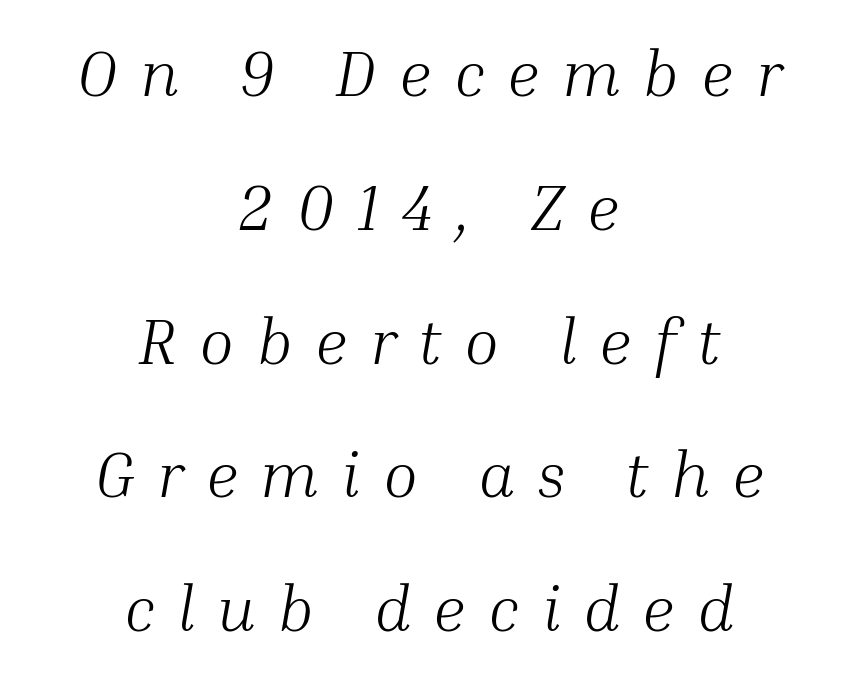
Q: Is the text bold? A: No.
Q: Is the text italic (slanted)? A: Yes, it leans right by about 10 degrees.
Q: Is the typeface a serif or a sans-serif typeface? A: Serif.
Q: Is the text underlined? A: No.
Q: How is the paragraph aligned? A: Centered.
Q: Is the spacing between letters normal or unusually wide? A: Unusually wide.
Q: Is the spacing between lines tight, normal or loose? A: Loose.
Q: Width (condensed, normal, or wide)? A: Normal.
Q: Stroke contrast? A: Medium.
Q: x-height? A: Medium.
Q: Monospaced? A: No.
